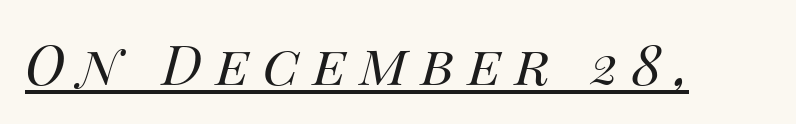
The image shows 55 px regular-weight type, italic (leaning right); set unusually wide letter spacing (+0.24 em), underlined; medium stroke contrast and a large x-height.
